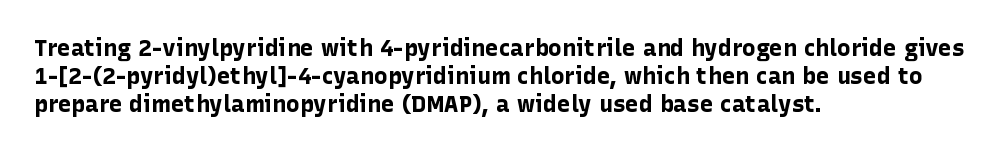
{"italic": "no", "bold": "yes", "underline": "no", "align": "left", "line_spacing_ratio": 1.22, "letter_spacing": "normal", "letter_spacing_em": 0.0, "glyph_px": 23}
